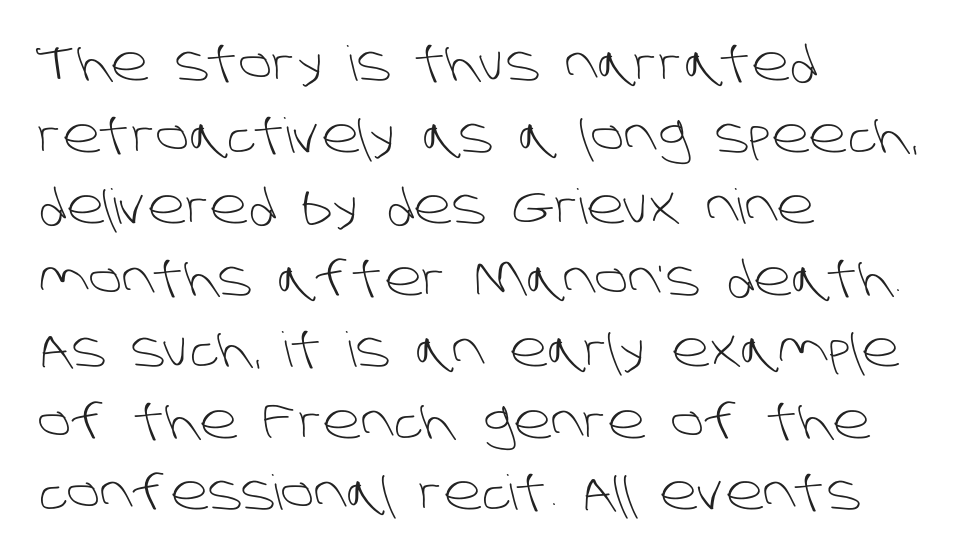
The image shows 48 px light sans-serif type; set left-aligned, normal line spacing (1.49x), normal letter spacing, not underlined; low stroke contrast and a large x-height.
